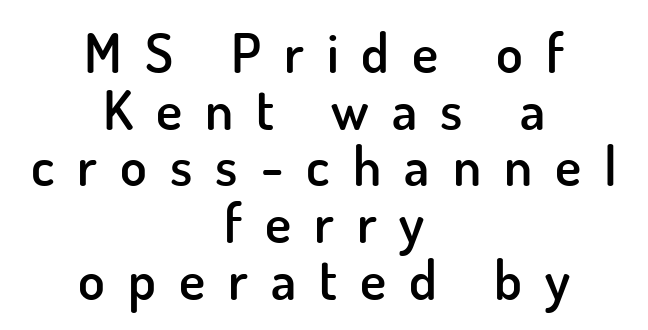
Q: Is the text bold? A: Semi-bold.
Q: Is the text italic (slanted)? A: No, it is upright.
Q: Is the typeface a serif or a sans-serif typeface? A: Sans-serif.
Q: Is the text underlined? A: No.
Q: How is the paragraph aligned? A: Centered.
Q: Is the spacing between letters normal or unusually wide? A: Unusually wide.
Q: Is the spacing between lines tight, normal or loose? A: Tight.
Q: Width (condensed, normal, or wide)? A: Normal.
Q: Stroke contrast? A: Low.
Q: x-height? A: Small.
Q: Monospaced? A: No.
